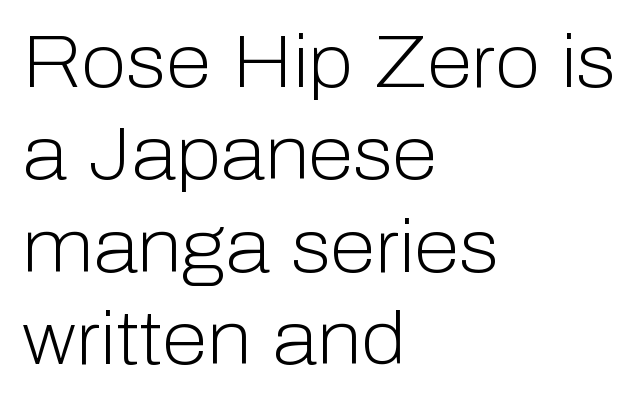
The gaps between neighbouring characters are ordinary and unremarkable. Each letter keeps its own natural width here, so spacing adapts to shape. To sum up the face: it is a sans, with no serifs. Lines of text with bare space underneath.
